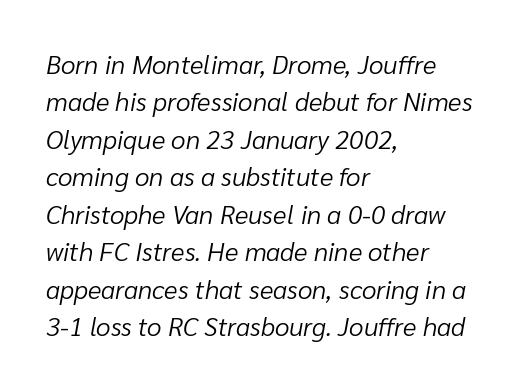
{"italic": "yes", "lean": "right", "slant_degrees": 10, "bold": "no", "underline": "no", "align": "left", "line_spacing": "normal", "line_spacing_ratio": 1.44, "letter_spacing": "normal", "letter_spacing_em": 0.0, "glyph_px": 26}
